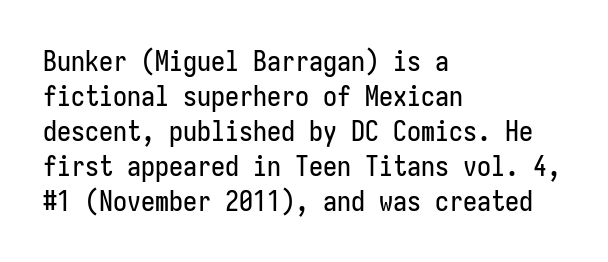
{"serif": "no", "italic": "no", "width": "condensed", "stroke_contrast": "low", "x_height": "medium", "monospaced": "yes", "underline": "no", "align": "left", "line_spacing": "normal", "line_spacing_ratio": 1.25, "letter_spacing": "normal", "letter_spacing_em": 0.0, "glyph_px": 28}
